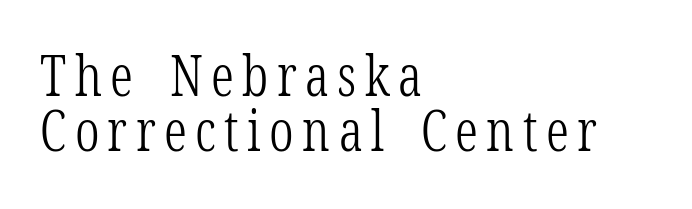
Only glyphs here, with clear space below each row. The lines are quadded left. Does the leading feel generous? Not at all — it's pinched. Think standard paragraph weight, or any step lighter than that. Every stem runs plumb, perpendicular to the baseline. Unlike a clean sans, this face finishes its strokes with serifs.
